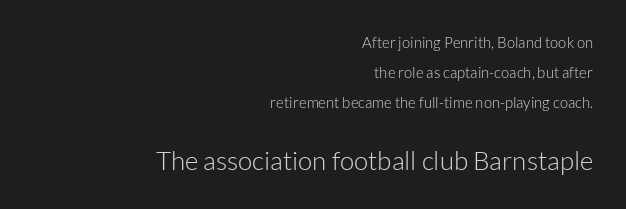
{"italic": "no", "bold": "no", "underline": "no", "align": "right", "line_spacing": "loose", "line_spacing_ratio": 2.0, "letter_spacing": "normal", "letter_spacing_em": 0.0, "larger_block": "second", "size_ratio": 1.73, "glyph_px": 26}
